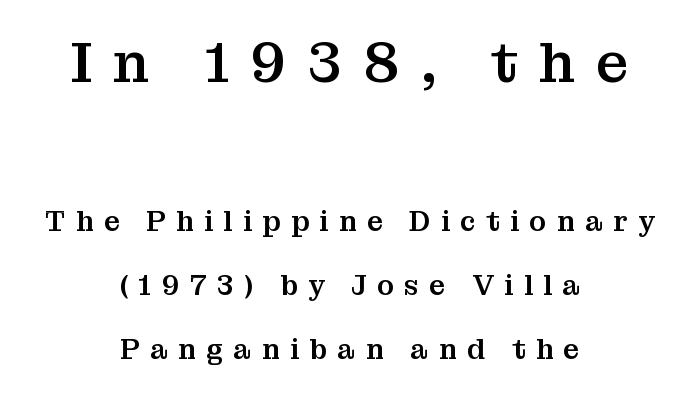
A typesetter would call this proportional, since set widths differ per character. This is serif lettering, the kind often seen in printed books. The text block is weighted toward neither margin, spreading evenly from the middle. The space between consecutive lines is lavish. Decoration check: the copy has no underline.
